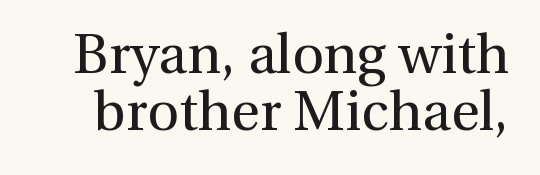
{"serif": "yes", "italic": "no", "bold": "no", "weight": "regular", "width": "normal", "x_height": "medium", "monospaced": "no", "underline": "no", "line_spacing": "tight", "line_spacing_ratio": 1.03, "letter_spacing": "normal", "letter_spacing_em": 0.0, "glyph_px": 55}
